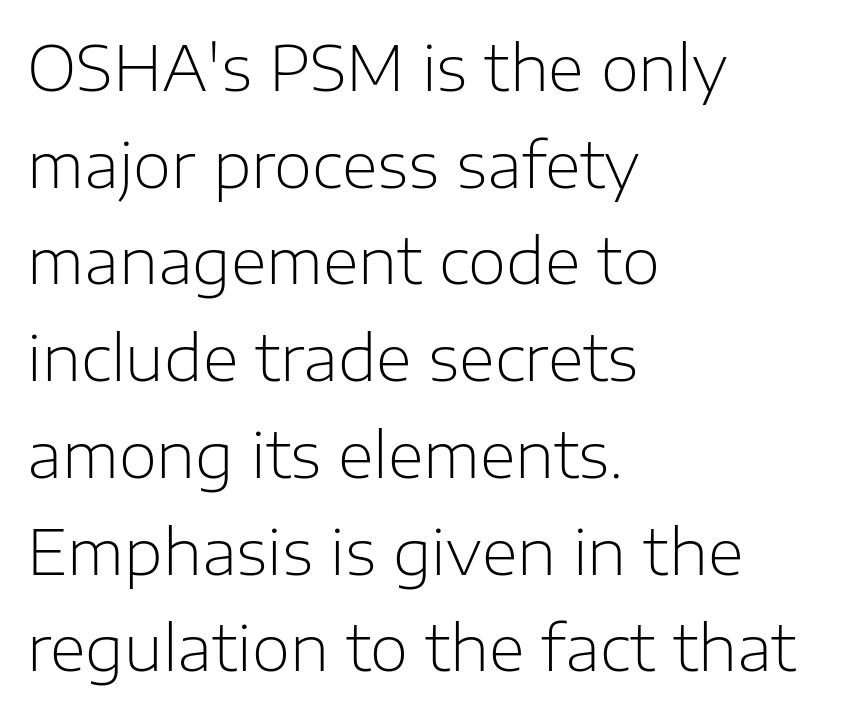
{"serif": "no", "italic": "no", "bold": "no", "weight": "light", "width": "normal", "stroke_contrast": "low", "x_height": "medium", "monospaced": "no", "underline": "no", "align": "left", "line_spacing": "normal", "line_spacing_ratio": 1.56, "letter_spacing": "normal", "letter_spacing_em": 0.0, "glyph_px": 62}
